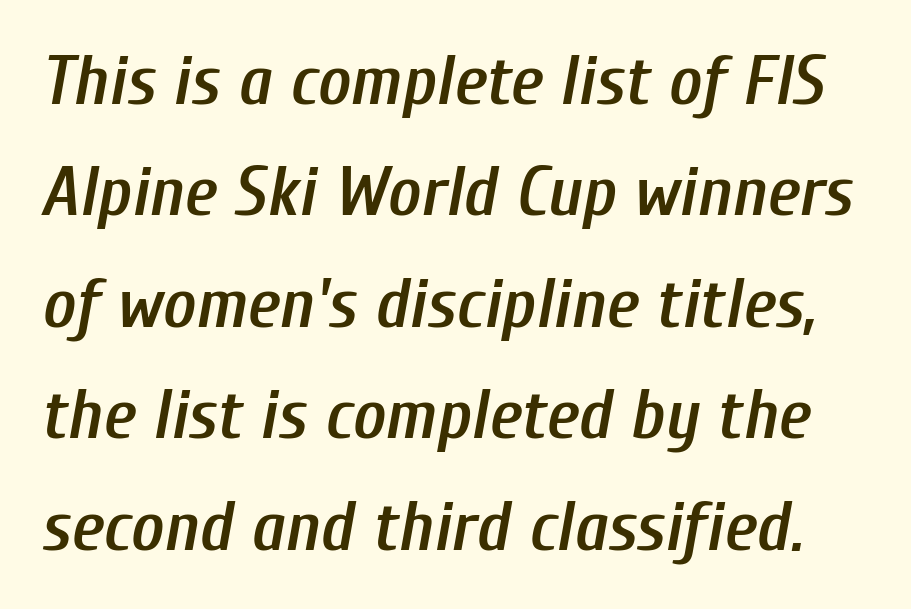
{"italic": "yes", "lean": "right", "slant_degrees": 10, "bold": "semi", "weight": "semibold", "width": "condensed", "stroke_contrast": "low", "x_height": "medium", "monospaced": "no", "underline": "no", "line_spacing": "normal", "line_spacing_ratio": 1.57, "letter_spacing": "normal", "letter_spacing_em": 0.0, "glyph_px": 71}
